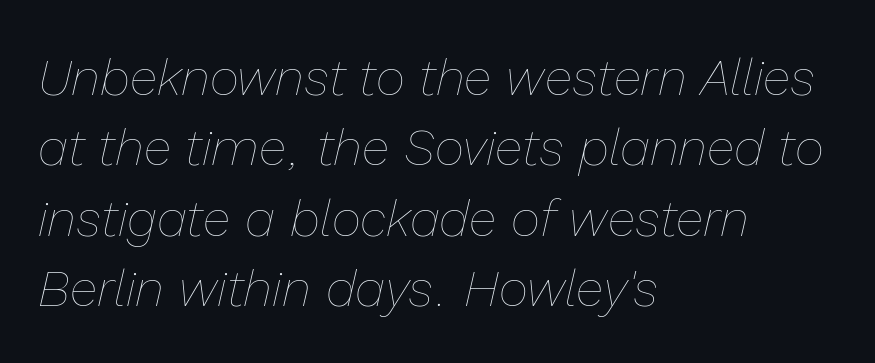
No word sits above an underline. The compositor pushed each line to the left boundary. In terms of leading, this rendering sits right in the middle. Rendered with sloped, italic letterforms. You could call the tracking neutral — neither tight nor loose. Heft: none added — not bold.
